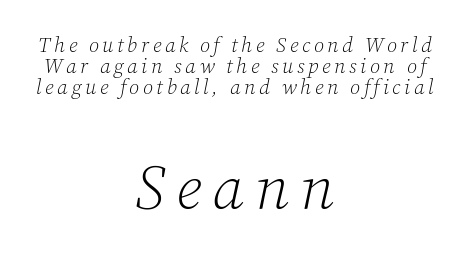
These lines were composed using italics. The letters advance in unequal steps, a hallmark of proportional type. Each stroke keeps to a modest, everyday thickness or less. The foot of each line stays bare and open.
